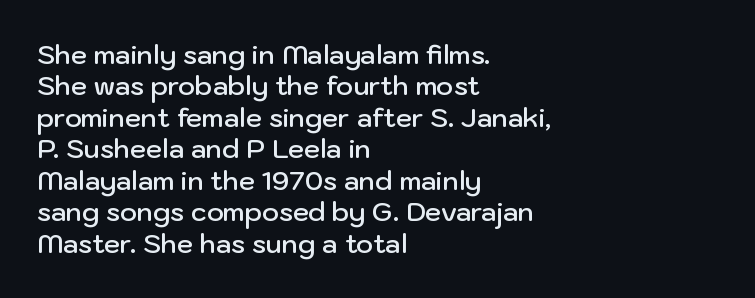
Q: Is the text bold? A: Semi-bold.
Q: Is the text italic (slanted)? A: No, it is upright.
Q: Is the text underlined? A: No.
Q: How is the paragraph aligned? A: Left-aligned.
Q: Is the spacing between letters normal or unusually wide? A: Normal.
